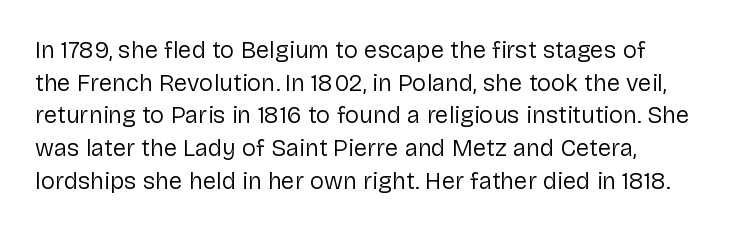
The image shows 24 px text type, upright; set left-aligned, normal line spacing (1.36x), normal letter spacing, not underlined.
